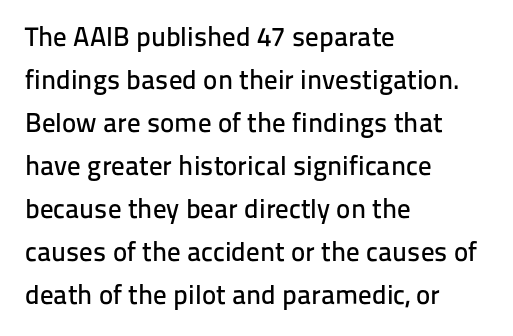
Q: Is the text italic (slanted)? A: No, it is upright.
Q: Is the text underlined? A: No.
Q: How is the paragraph aligned? A: Left-aligned.
Q: Is the spacing between letters normal or unusually wide? A: Normal.
Q: Is the spacing between lines tight, normal or loose? A: Normal.
